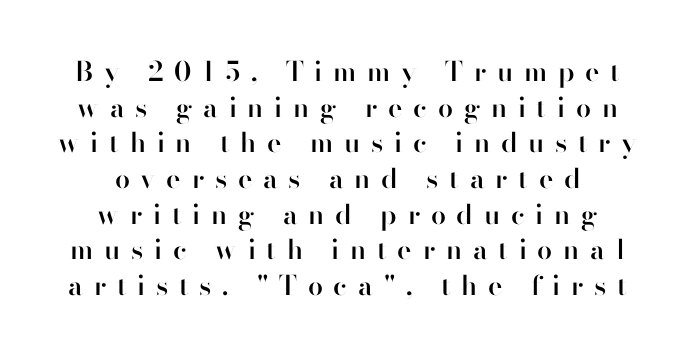
Q: Is the text bold? A: Semi-bold.
Q: Is the text italic (slanted)? A: No, it is upright.
Q: Is the text underlined? A: No.
Q: How is the paragraph aligned? A: Centered.
Q: Is the spacing between letters normal or unusually wide? A: Unusually wide.
Q: Is the spacing between lines tight, normal or loose? A: Normal.
